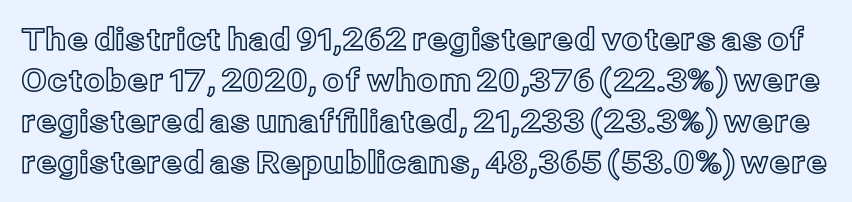
{"italic": "no", "width": "normal", "x_height": "medium", "monospaced": "no", "underline": "no", "line_spacing": "normal", "line_spacing_ratio": 1.32, "letter_spacing": "normal", "letter_spacing_em": 0.0, "glyph_px": 31}
